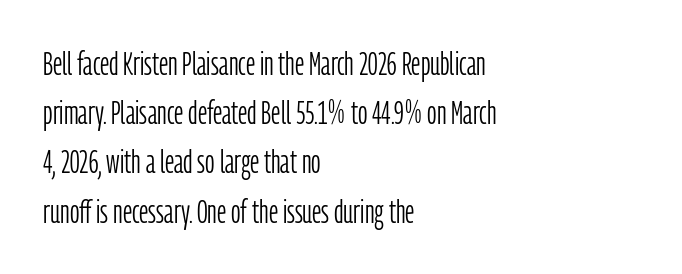
Q: Is the text bold? A: No.
Q: Is the text italic (slanted)? A: No, it is upright.
Q: Is the typeface a serif or a sans-serif typeface? A: Sans-serif.
Q: Is the text underlined? A: No.
Q: How is the paragraph aligned? A: Left-aligned.
Q: Is the spacing between letters normal or unusually wide? A: Normal.
Q: Is the spacing between lines tight, normal or loose? A: Normal.
Q: Width (condensed, normal, or wide)? A: Condensed.
Q: Stroke contrast? A: Low.
Q: x-height? A: Medium.
Q: Monospaced? A: No.
